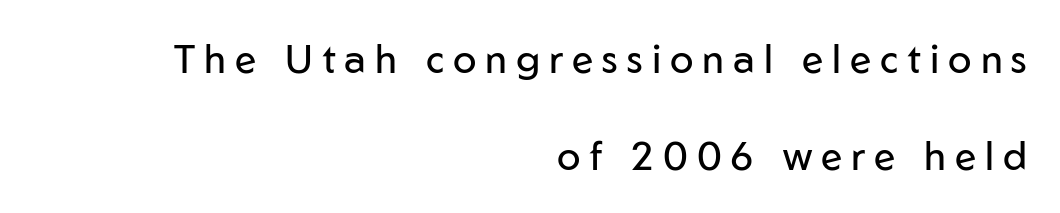
The image shows 39 px regular-weight sans-serif type, upright; set right-aligned, loose line spacing (2.48x), unusually wide letter spacing (+0.23 em), not underlined; low stroke contrast and a medium x-height.
